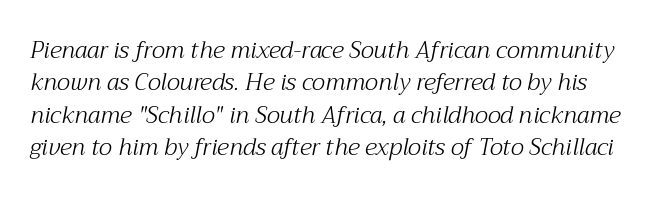
{"italic": "yes", "lean": "right", "slant_degrees": 12, "bold": "no", "underline": "no", "line_spacing": "normal", "line_spacing_ratio": 1.41, "letter_spacing": "normal", "letter_spacing_em": 0.0, "glyph_px": 23}
